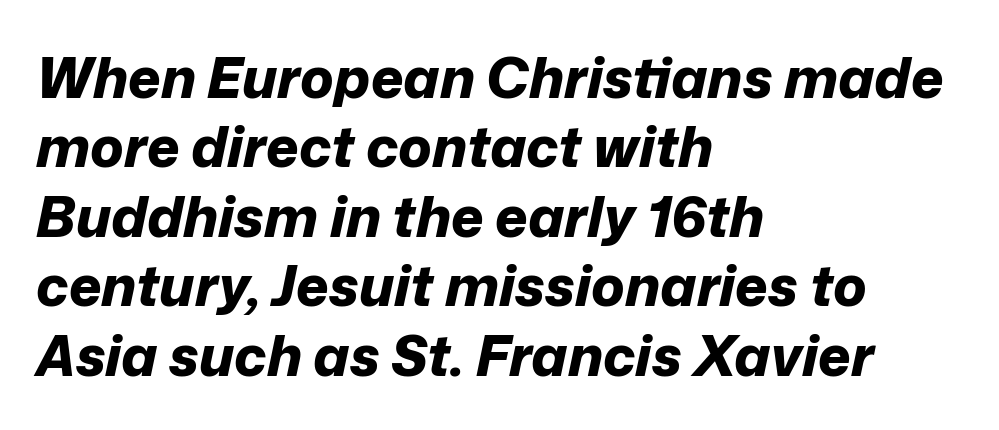
Varying glyph widths throughout — classic text-font behaviour. Line beginnings align vertically; line endings do not. Glance below the letters and you will spot only blank space. Letter spacing: default. Notice how thick the strokes are: this is what a full bold looks like.
